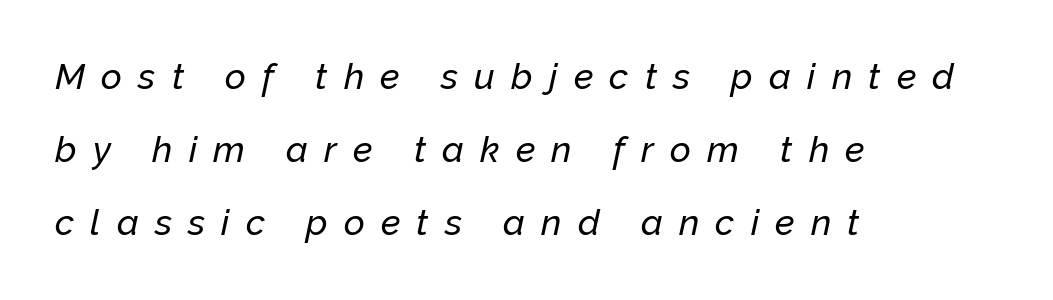
Q: Is the text italic (slanted)? A: Yes, it leans right by about 12 degrees.
Q: Is the text underlined? A: No.
Q: How is the paragraph aligned? A: Left-aligned.
Q: Is the spacing between letters normal or unusually wide? A: Unusually wide.
Q: Is the spacing between lines tight, normal or loose? A: Loose.
Q: Width (condensed, normal, or wide)? A: Normal.
Q: Stroke contrast? A: Low.
Q: x-height? A: Medium.
Q: Monospaced? A: No.
